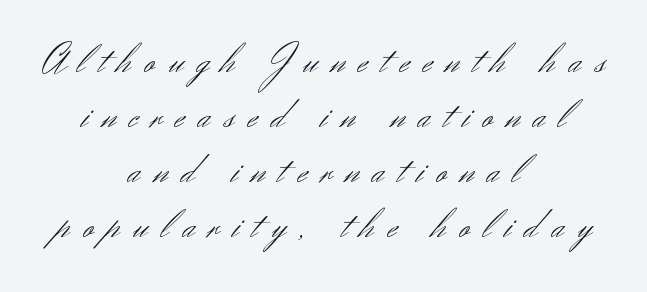
{"serif": "no", "bold": "no", "weight": "light", "width": "normal", "stroke_contrast": "medium", "x_height": "small", "monospaced": "no", "underline": "no", "align": "center", "line_spacing": "normal", "line_spacing_ratio": 1.31, "letter_spacing": "wide", "letter_spacing_em": 0.32, "glyph_px": 42}
